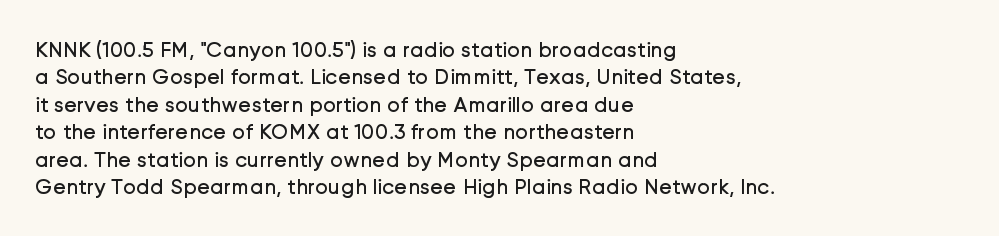
The image shows 22 px text type, upright; set left-aligned, normal line spacing (1.25x), normal letter spacing, not underlined.
